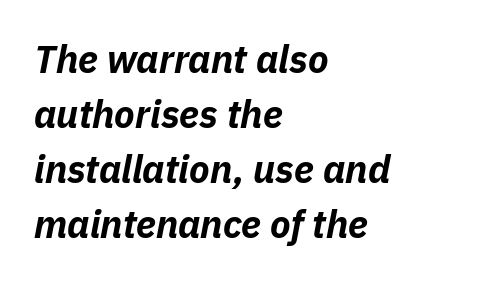
The passage shown is emphatically bold. This is oblique type, the kind used for emphasis or titles. Leftover space on each line is placed entirely after the last word. Honestly, the letter spacing is just normal — you wouldn't notice it. The space between consecutive lines is moderate.
